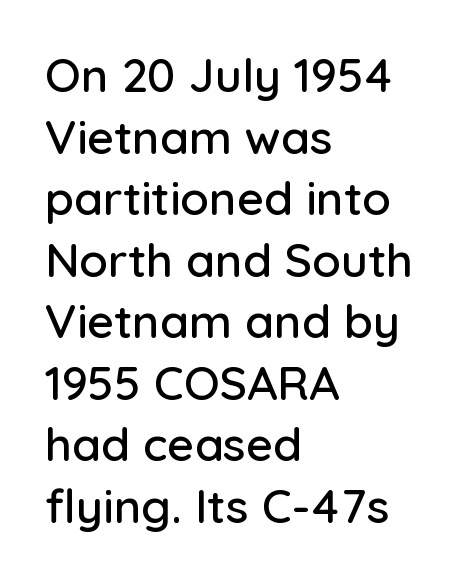
What stands out about the letter spacing? Nothing — it is the standard amount. A typesetter would mark this as roman, not italic. Each line starts at the same left margin while the right side varies. The rendering shows plain stroke endings on the letterforms — a sans-serif design. Here the designer chose a conventional face with non-uniform glyph widths. The zone under the glyphs is completely vacant.
